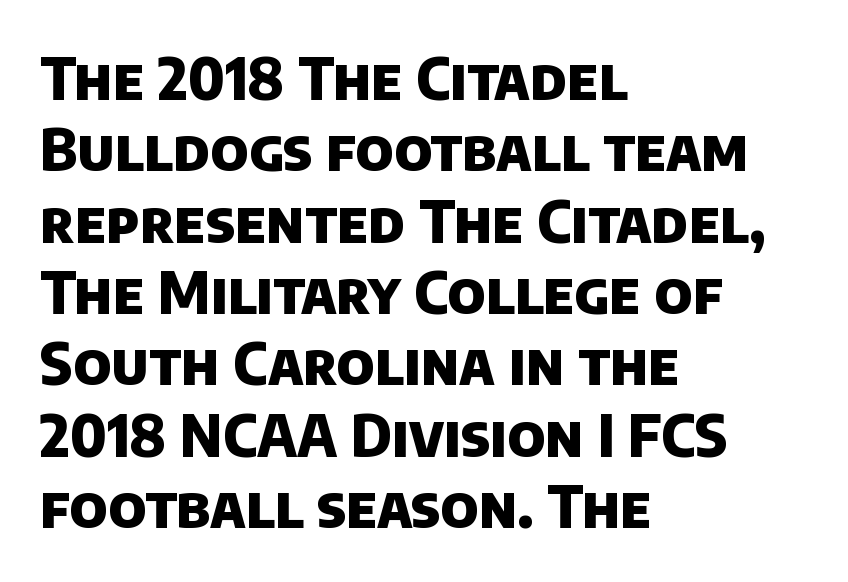
Q: Is the text bold? A: Yes.
Q: Is the typeface a serif or a sans-serif typeface? A: Sans-serif.
Q: Is the text underlined? A: No.
Q: How is the paragraph aligned? A: Left-aligned.
Q: Is the spacing between letters normal or unusually wide? A: Normal.
Q: Width (condensed, normal, or wide)? A: Normal.
Q: Stroke contrast? A: Low.
Q: x-height? A: Large.
Q: Monospaced? A: No.
